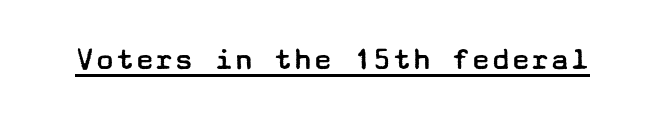
The image shows 33 px regular-weight, wide sans-serif type, upright; set normal letter spacing, underlined; low stroke contrast and a medium x-height.
